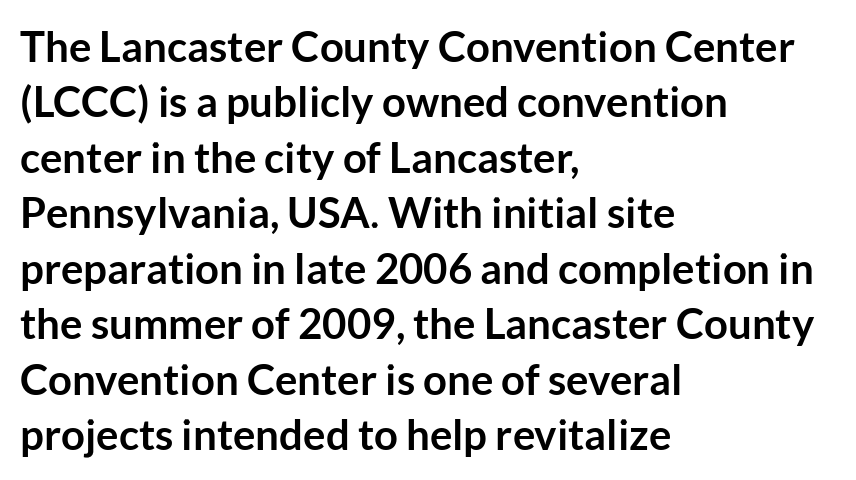
The image shows 42 px semibold sans-serif type, upright; set left-aligned, normal line spacing (1.32x), normal letter spacing, not underlined; low stroke contrast and a medium x-height.
